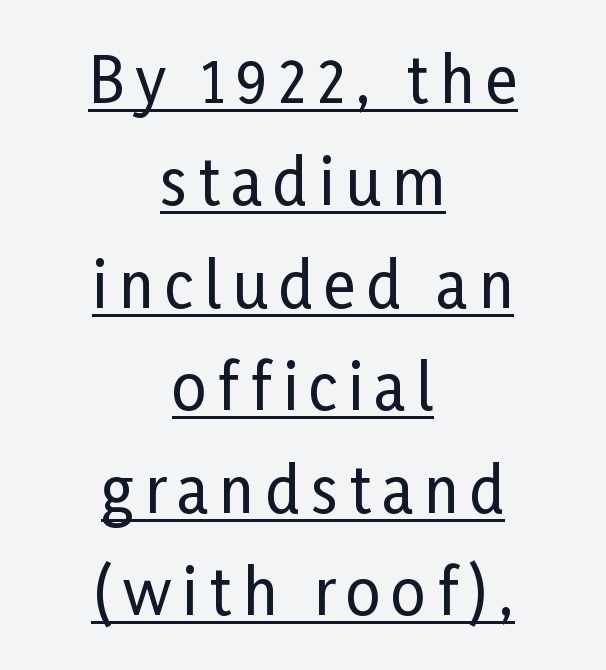
{"serif": "no", "italic": "no", "width": "condensed", "stroke_contrast": "low", "x_height": "medium", "monospaced": "no", "underline": "yes", "align": "center", "line_spacing": "normal", "line_spacing_ratio": 1.68, "glyph_px": 61}
